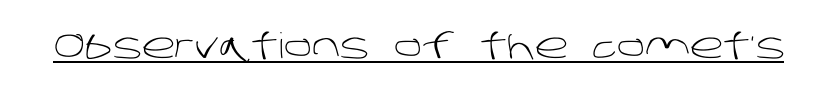
Q: Is the text bold? A: No.
Q: Is the typeface a serif or a sans-serif typeface? A: Sans-serif.
Q: Is the text underlined? A: Yes.
Q: Is the spacing between letters normal or unusually wide? A: Normal.
Q: Width (condensed, normal, or wide)? A: Normal.
Q: Stroke contrast? A: Low.
Q: x-height? A: Large.
Q: Monospaced? A: No.
